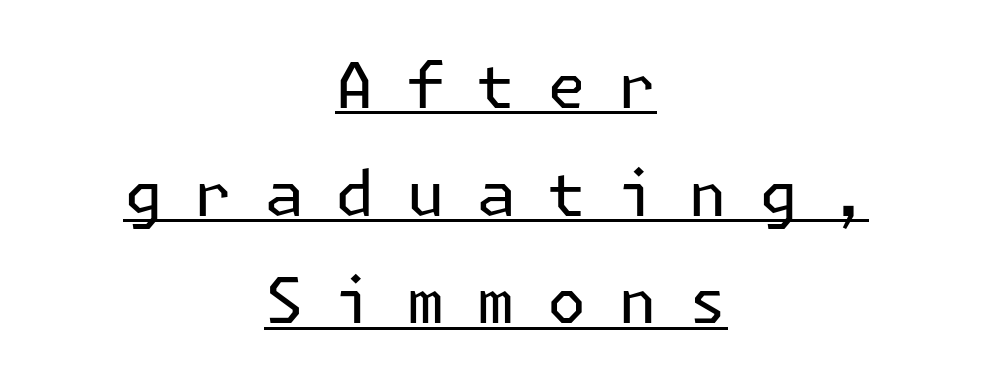
You can tell from the bare stems that sans-serif type was used. Designer's note — italics off, roman on. A student would call this center alignment; a typographer would say set centered. The words here are underlined. Substantial extra tracking has been applied to these lines.
